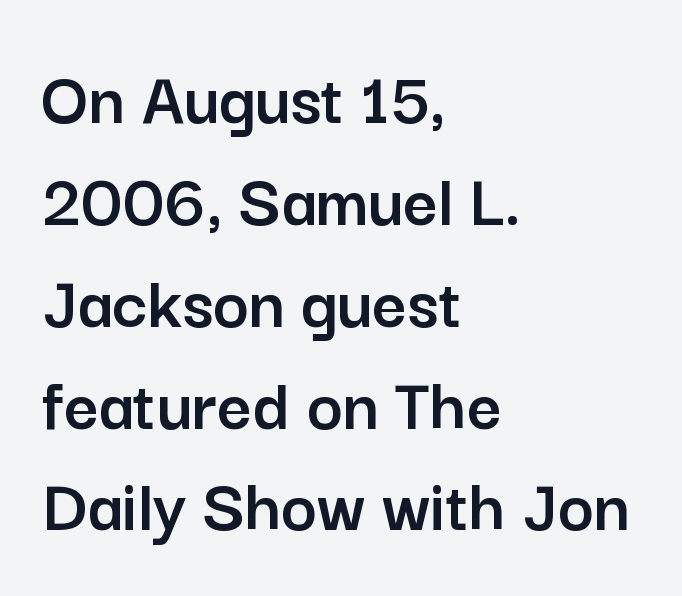
I'd call this a sans setting — the letters go barefoot. Compared with typical paragraphs, the rows here are spaced about the same. The lines are quadded left. Do the letters lean? They stand straight. Looks like regular typesetting: each glyph gets only the width it needs. The letters sit at their default tracking, neither squeezed nor spread.
